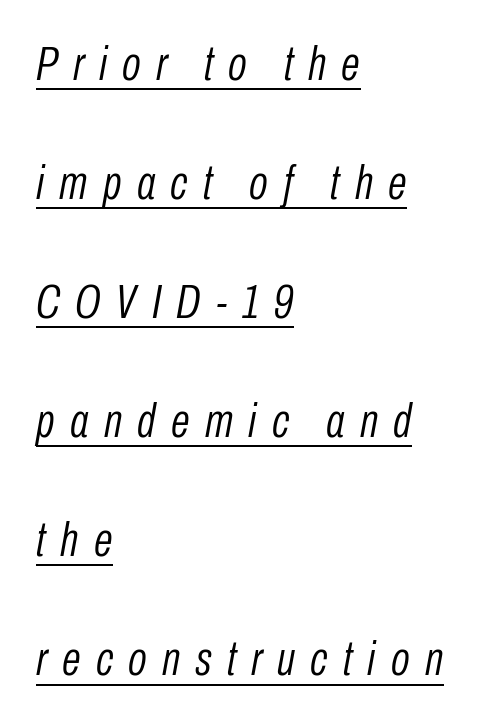
{"italic": "yes", "lean": "right", "slant_degrees": 10, "bold": "no", "weight": "light", "width": "condensed", "stroke_contrast": "low", "x_height": "medium", "monospaced": "no", "underline": "yes", "align": "left", "line_spacing": "loose", "line_spacing_ratio": 2.43, "letter_spacing": "wide", "letter_spacing_em": 0.31, "glyph_px": 49}
